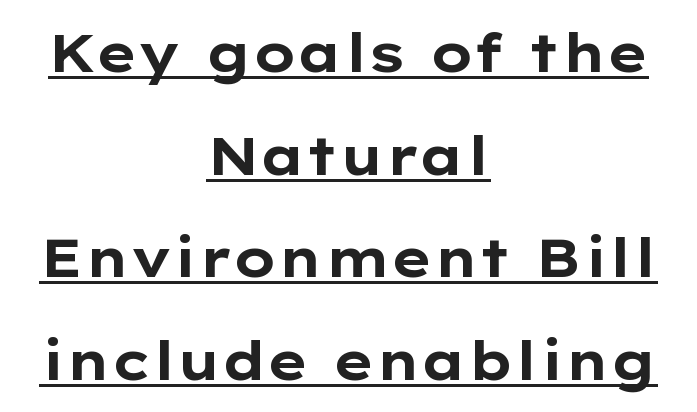
Q: Is the text bold? A: Yes.
Q: Is the text italic (slanted)? A: No, it is upright.
Q: Is the typeface a serif or a sans-serif typeface? A: Sans-serif.
Q: Is the text underlined? A: Yes.
Q: How is the paragraph aligned? A: Centered.
Q: Is the spacing between letters normal or unusually wide? A: Normal.
Q: Is the spacing between lines tight, normal or loose? A: Loose.
Q: Width (condensed, normal, or wide)? A: Wide.
Q: Stroke contrast? A: Low.
Q: x-height? A: Medium.
Q: Monospaced? A: No.
